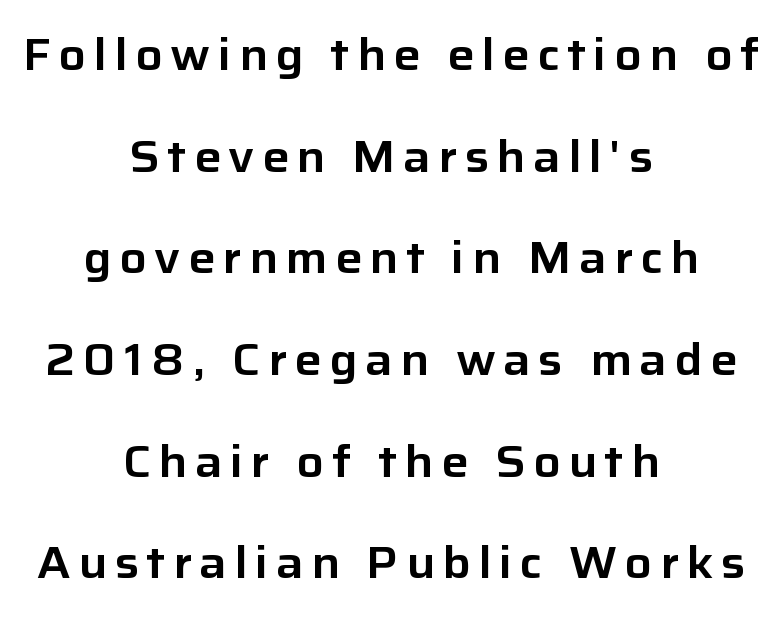
Q: Is the text italic (slanted)? A: No, it is upright.
Q: Is the typeface a serif or a sans-serif typeface? A: Sans-serif.
Q: Is the text underlined? A: No.
Q: How is the paragraph aligned? A: Centered.
Q: Is the spacing between lines tight, normal or loose? A: Loose.
Q: Width (condensed, normal, or wide)? A: Normal.
Q: Stroke contrast? A: Low.
Q: x-height? A: Medium.
Q: Monospaced? A: No.
